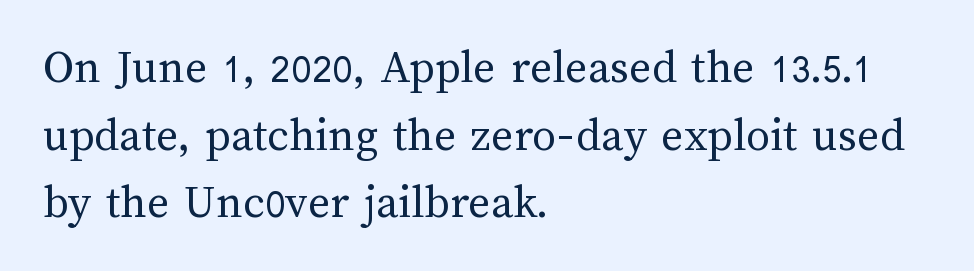
{"italic": "no", "bold": "no", "weight": "regular", "width": "normal", "stroke_contrast": "medium", "x_height": "medium", "monospaced": "no", "underline": "no", "align": "left", "line_spacing": "normal", "line_spacing_ratio": 1.41, "letter_spacing": "normal", "letter_spacing_em": 0.0, "glyph_px": 48}
